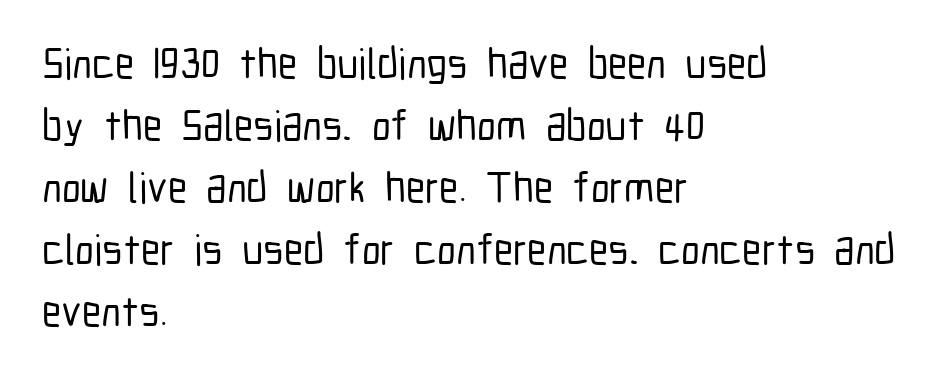
The image shows 43 px condensed sans-serif type, upright; set left-aligned, normal line spacing (1.44x), normal letter spacing, not underlined; low stroke contrast and a medium x-height.
